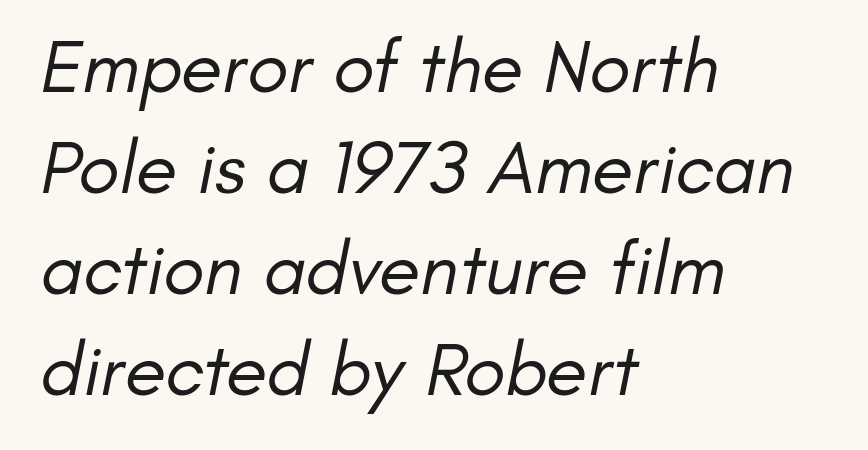
Look at the tracking — it's just the regular setting, nothing added. The space between consecutive lines is moderate. Typographically, this falls in the sans-serif category. The typesetting does not lean heavy: it is not bold.
